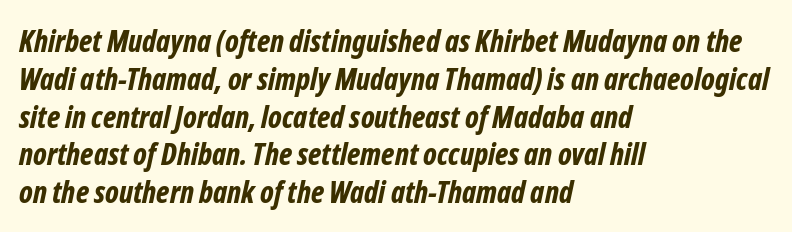
{"italic": "yes", "lean": "right", "slant_degrees": 12, "bold": "yes", "weight": "bold", "width": "condensed", "stroke_contrast": "low", "x_height": "medium", "monospaced": "no", "underline": "no", "align": "left", "line_spacing": "normal", "line_spacing_ratio": 1.26, "letter_spacing": "normal", "letter_spacing_em": 0.0, "glyph_px": 30}
